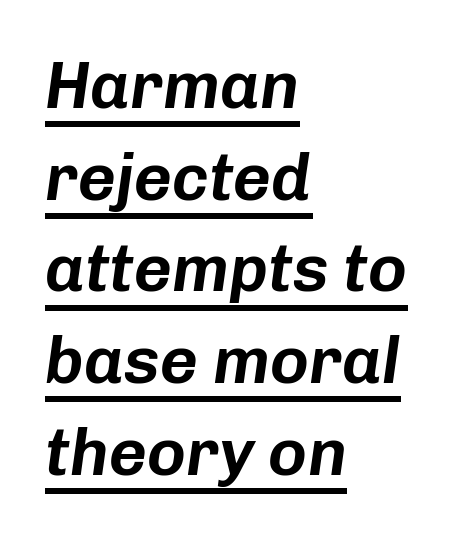
The image shows 66 px text type, italic (leaning right); set left-aligned, normal line spacing (1.39x), normal letter spacing, underlined; low stroke contrast and a medium x-height.
